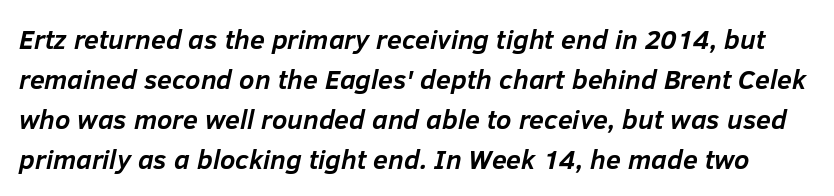
The image shows 27 px bold type, italic (leaning right); set normal line spacing (1.48x), normal letter spacing, not underlined.
